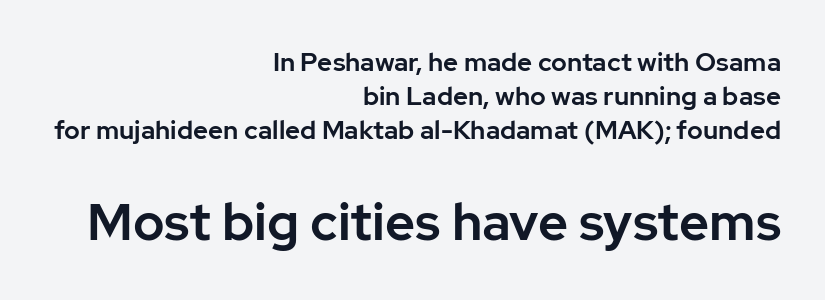
{"serif": "no", "italic": "no", "width": "normal", "stroke_contrast": "low", "x_height": "medium", "monospaced": "no", "underline": "no", "align": "right", "line_spacing": "normal", "line_spacing_ratio": 1.3, "letter_spacing": "normal", "letter_spacing_em": 0.0, "larger_block": "second", "size_ratio": 2.0, "glyph_px": 52}
